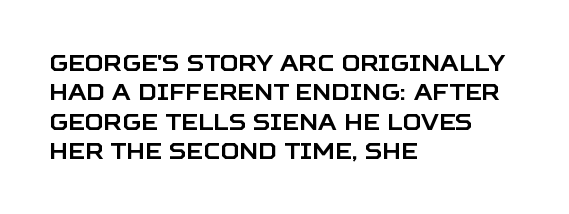
Q: Is the text italic (slanted)? A: No, it is upright.
Q: Is the text underlined? A: No.
Q: How is the paragraph aligned? A: Left-aligned.
Q: Is the spacing between letters normal or unusually wide? A: Normal.
Q: Is the spacing between lines tight, normal or loose? A: Normal.
